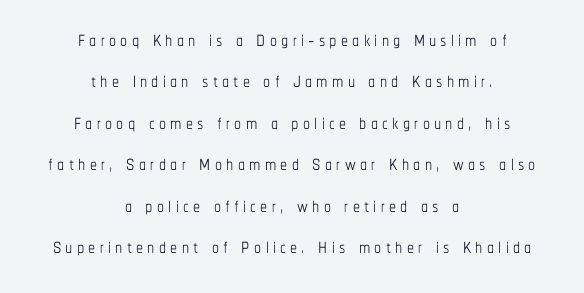
{"italic": "no", "bold": "no", "weight": "thin", "width": "condensed", "stroke_contrast": "low", "x_height": "medium", "monospaced": "no", "underline": "no", "align": "center", "line_spacing": "normal", "line_spacing_ratio": 1.48, "glyph_px": 28}
